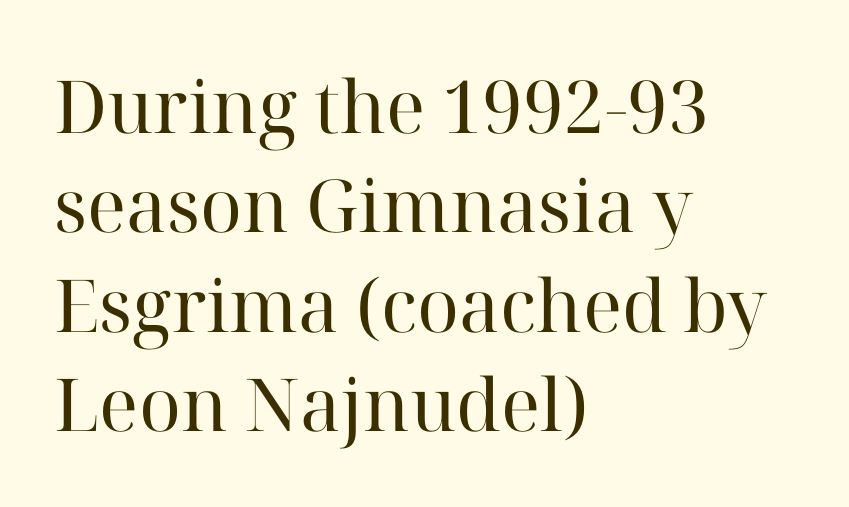
Think of a printed novel: that variable character pitch is what you see here. Heaviness? Minimal to ordinary, like unemphasized prose. What's the leading like? Ordinary, nothing unusual. These lines keep a tight, regular rhythm from letter to letter. Bare-footed words on every line.
